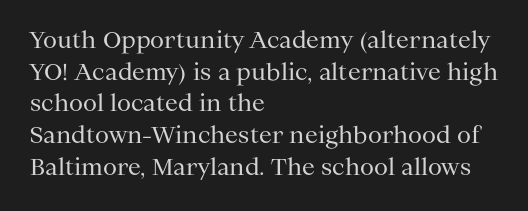
A roman cut, with each character standing at attention. Line spacing here is normal. The text block is weighted toward the left margin, trailing off unevenly rightward. Lines of text with bare space underneath. Nothing unusual about the tracking: characters are spaced as the font intends. A quiet, ordinary-to-light weight characterises the typeface.
